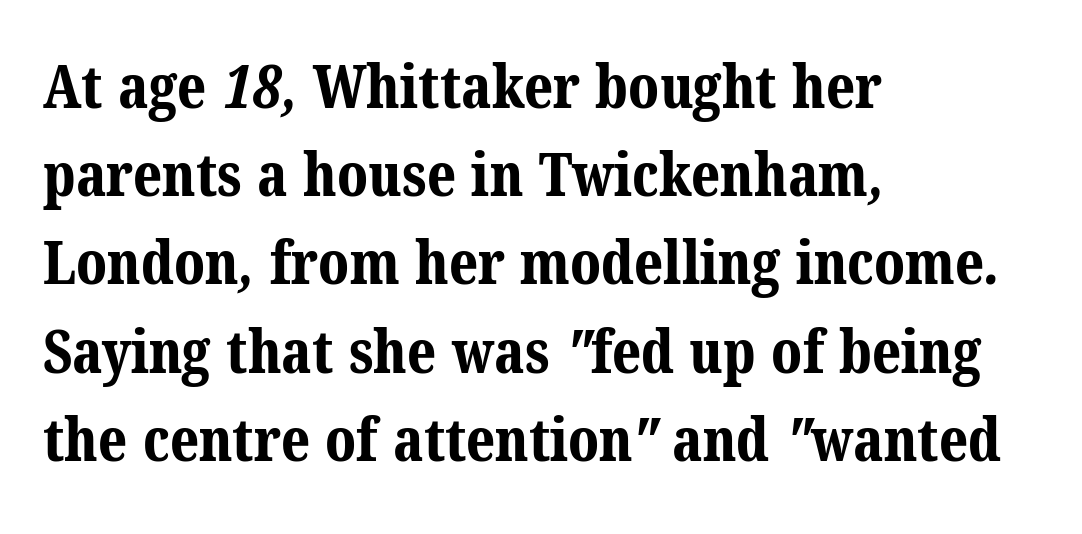
Type without underlining. Strokes here are thick enough to call this a true bold. The passage shown has conventional tracking throughout. All the whitespace from short lines collects on the right.
